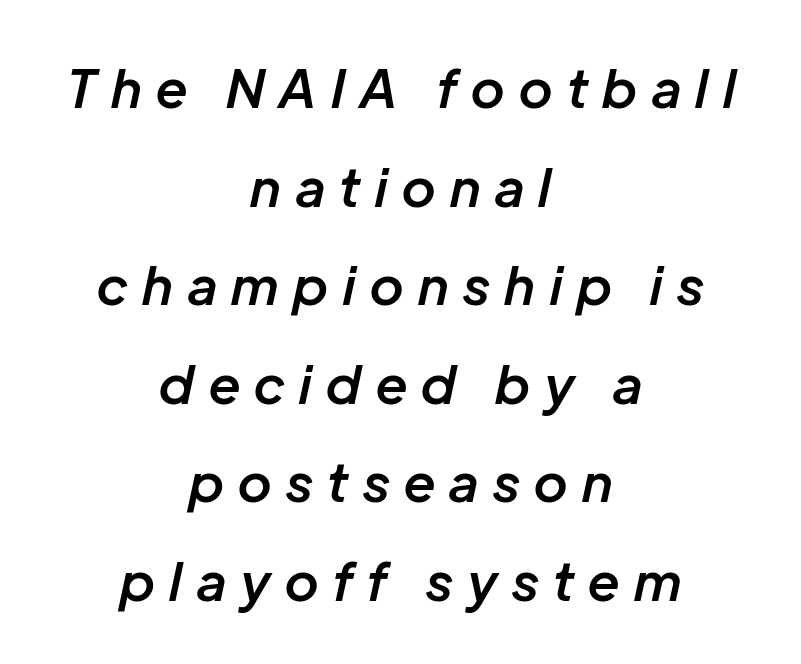
{"italic": "yes", "lean": "right", "slant_degrees": 12, "bold": "semi", "weight": "semibold", "width": "normal", "stroke_contrast": "low", "x_height": "medium", "monospaced": "no", "underline": "no", "align": "center", "line_spacing_ratio": 1.86, "letter_spacing": "wide", "letter_spacing_em": 0.28, "glyph_px": 53}
